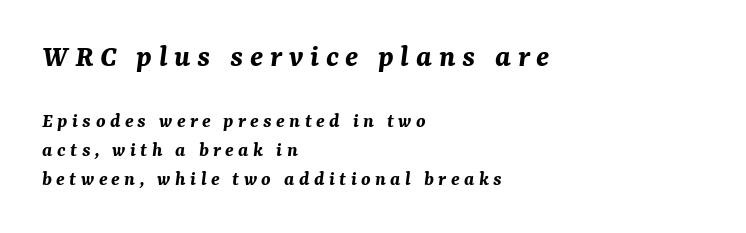
Loose tracking; the words dissolve into strings of separated letters. Yep, that's italic — everything's leaning. The face used here is proportionally spaced, like ordinary book or web type. Bold? Absolutely — the strokes are thick and heavy. The paragraph shown leans on its left margin. Compared with typical paragraphs, the rows here are spaced about the same.
